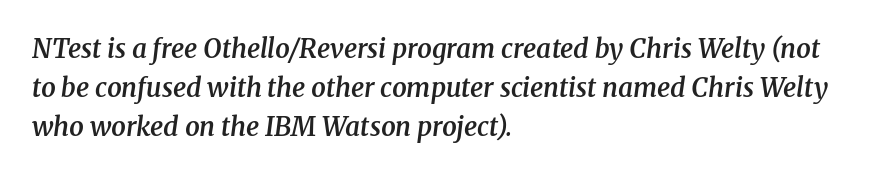
Q: Is the text bold? A: Semi-bold.
Q: Is the text italic (slanted)? A: Yes, it leans right by about 8 degrees.
Q: Is the text underlined? A: No.
Q: How is the paragraph aligned? A: Left-aligned.
Q: Is the spacing between letters normal or unusually wide? A: Normal.
Q: Is the spacing between lines tight, normal or loose? A: Normal.
